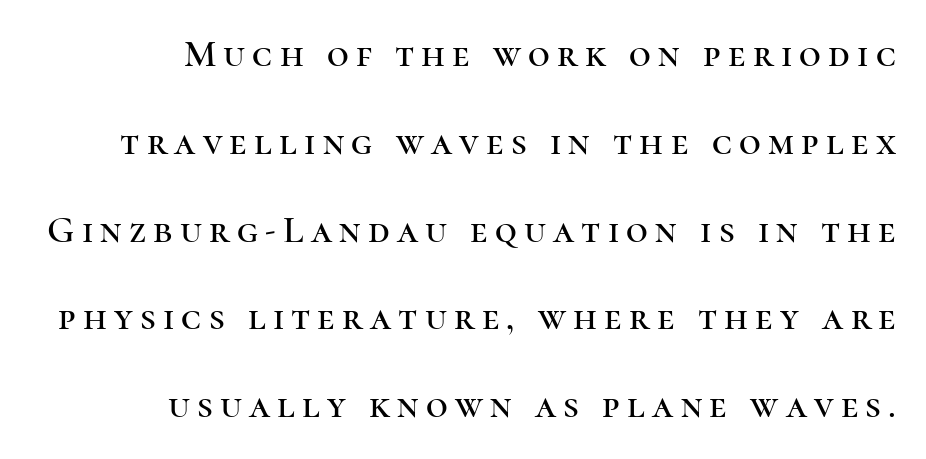
The image shows 38 px serif type, upright; set right-aligned, loose line spacing (2.31x), not underlined; high stroke contrast and a medium x-height.
